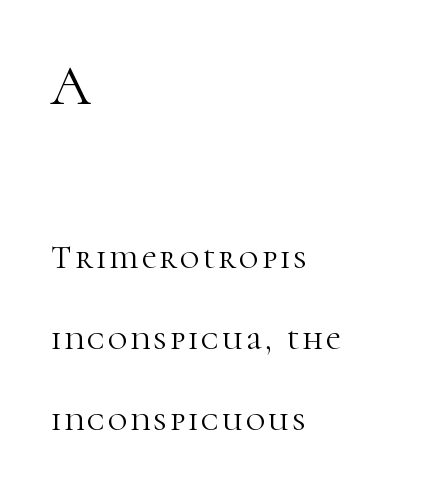
The image shows 57 px light serif type, upright; set left-aligned, loose line spacing (2.46x), not underlined; the first (top) block is 1.73x larger; high stroke contrast and a medium x-height.
